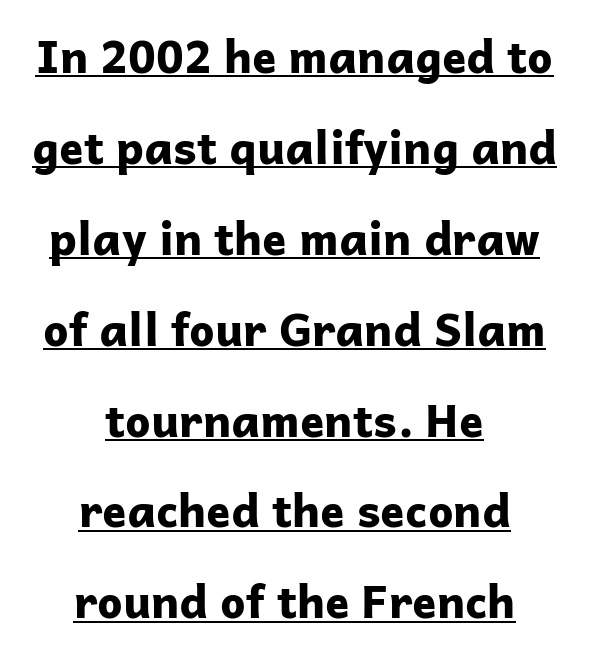
The image shows 45 px bold sans-serif type, upright; set centered, loose line spacing (2.02x), normal letter spacing, underlined; low stroke contrast and a medium x-height.
